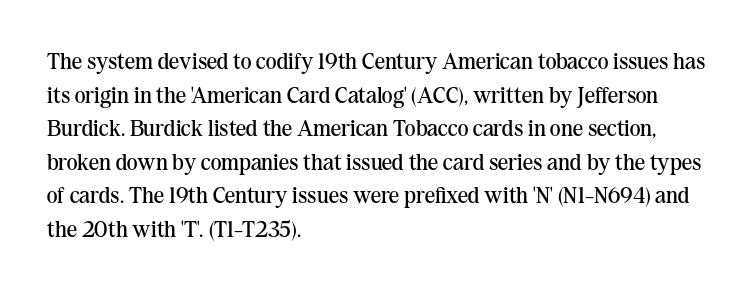
{"italic": "no", "bold": "no", "underline": "no", "align": "left", "line_spacing": "normal", "line_spacing_ratio": 1.46, "letter_spacing": "normal", "letter_spacing_em": 0.0, "glyph_px": 23}
